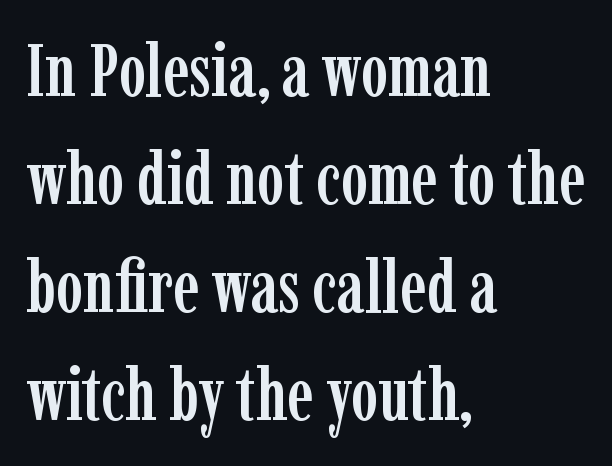
Q: Is the text italic (slanted)? A: No, it is upright.
Q: Is the typeface a serif or a sans-serif typeface? A: Serif.
Q: Is the text underlined? A: No.
Q: How is the paragraph aligned? A: Left-aligned.
Q: Is the spacing between letters normal or unusually wide? A: Normal.
Q: Is the spacing between lines tight, normal or loose? A: Normal.
Q: Width (condensed, normal, or wide)? A: Condensed.
Q: Stroke contrast? A: Low.
Q: x-height? A: Medium.
Q: Monospaced? A: No.
